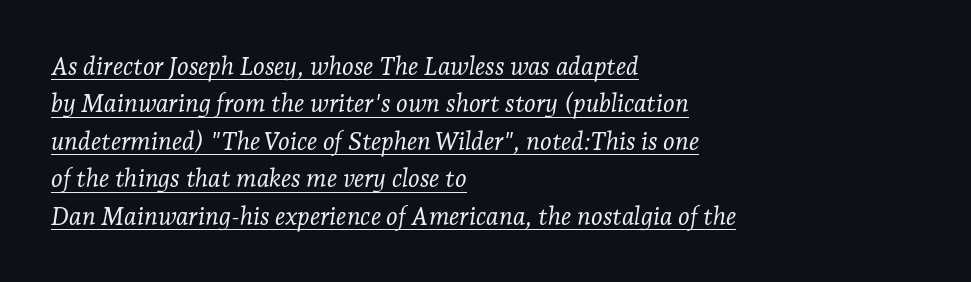
{"italic": "yes", "lean": "right", "slant_degrees": 7, "bold": "no", "underline": "yes", "align": "left", "line_spacing": "normal", "line_spacing_ratio": 1.5, "letter_spacing": "normal", "letter_spacing_em": 0.0, "glyph_px": 25}
